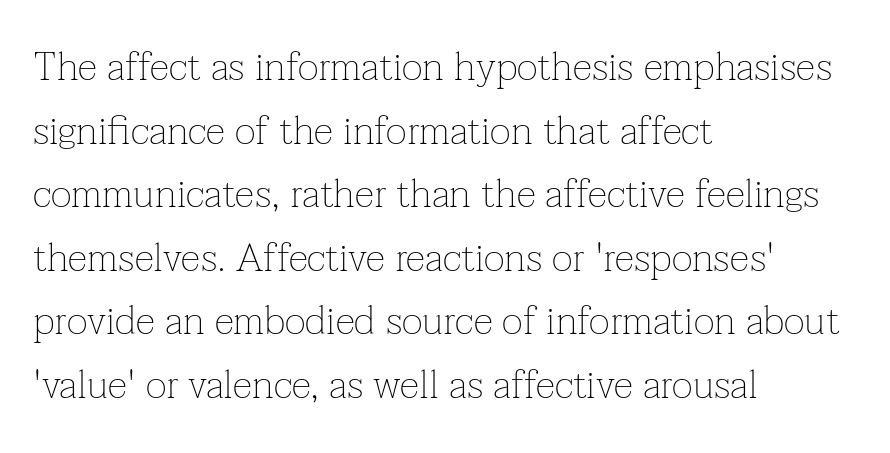
{"serif": "yes", "italic": "no", "bold": "no", "weight": "thin", "width": "normal", "stroke_contrast": "low", "x_height": "medium", "monospaced": "no", "underline": "no", "align": "left", "line_spacing": "normal", "line_spacing_ratio": 1.59, "letter_spacing": "normal", "letter_spacing_em": 0.0, "glyph_px": 40}
